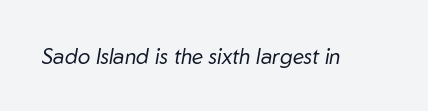
Honestly, the letter spacing is just normal — you wouldn't notice it. The specimen reads as italic at a glance. On a weight scale, this lands at 450 or below. The zone under the glyphs is completely vacant.
